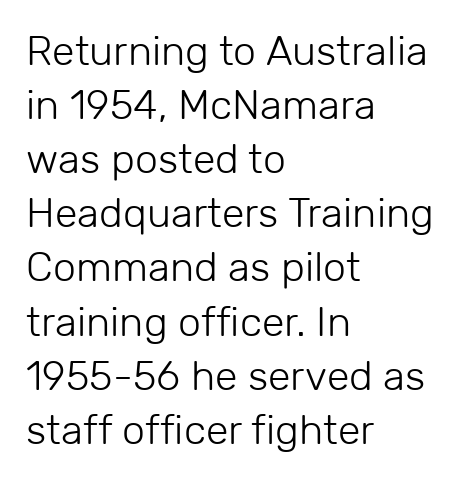
The face used here is proportionally spaced, like ordinary book or web type. Words float on clear page, feet unadorned. I'd call this a sans setting — the letters go barefoot. Tall strokes in this sample are plumb rather than angled. The face looks like a standard text weight, possibly lighter.
